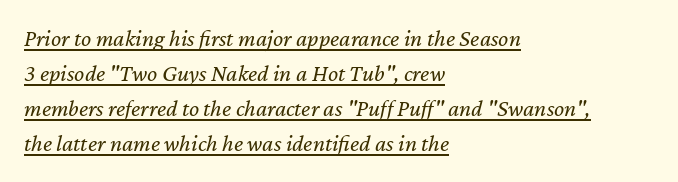
Q: Is the text bold? A: No.
Q: Is the text italic (slanted)? A: Yes, it leans right by about 12 degrees.
Q: Is the text underlined? A: Yes.
Q: How is the paragraph aligned? A: Left-aligned.
Q: Is the spacing between letters normal or unusually wide? A: Normal.
Q: Is the spacing between lines tight, normal or loose? A: Normal.
